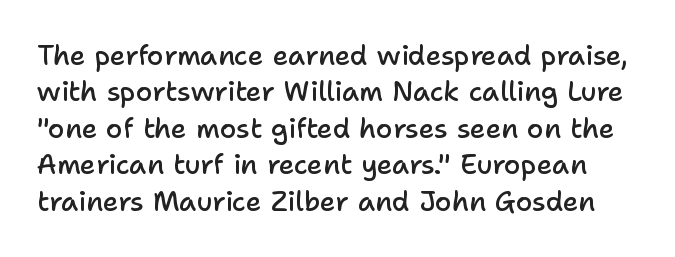
{"italic": "no", "bold": "semi", "underline": "no", "line_spacing": "normal", "line_spacing_ratio": 1.35, "letter_spacing": "normal", "letter_spacing_em": 0.0, "glyph_px": 27}
